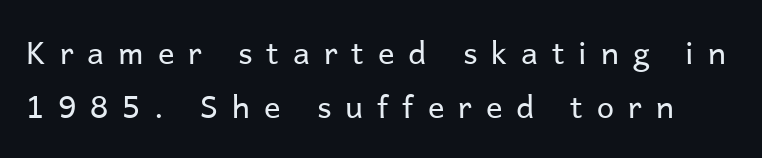
Q: Is the text bold? A: No.
Q: Is the text italic (slanted)? A: No, it is upright.
Q: Is the typeface a serif or a sans-serif typeface? A: Sans-serif.
Q: Is the text underlined? A: No.
Q: Is the spacing between letters normal or unusually wide? A: Unusually wide.
Q: Width (condensed, normal, or wide)? A: Normal.
Q: Stroke contrast? A: Low.
Q: x-height? A: Medium.
Q: Monospaced? A: No.
